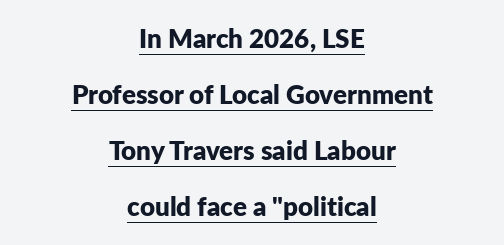
Q: Is the text bold? A: Yes.
Q: Is the text italic (slanted)? A: No, it is upright.
Q: Is the text underlined? A: Yes.
Q: How is the paragraph aligned? A: Centered.
Q: Is the spacing between letters normal or unusually wide? A: Normal.
Q: Is the spacing between lines tight, normal or loose? A: Loose.
